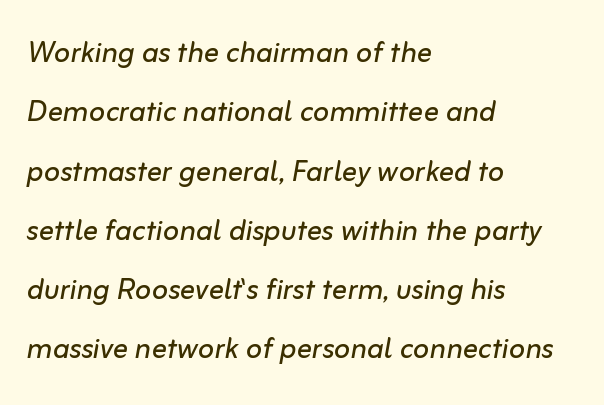
The image shows 38 px regular-weight type, italic (leaning right); set left-aligned, normal line spacing (1.56x), normal letter spacing, not underlined; low stroke contrast and a medium x-height.
